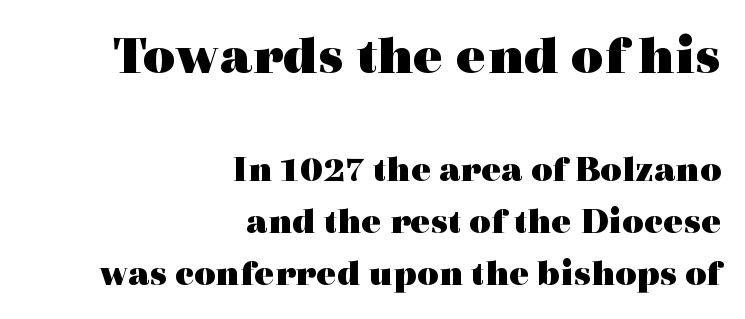
The block of text has a typical density, with ordinary space between rows. Compared with a flush-left layout, this one pins lines to the opposite, right side. This is roman type, the default non-slanted kind. These two chunks differ in scale, with the top chunk taking the larger measure.
